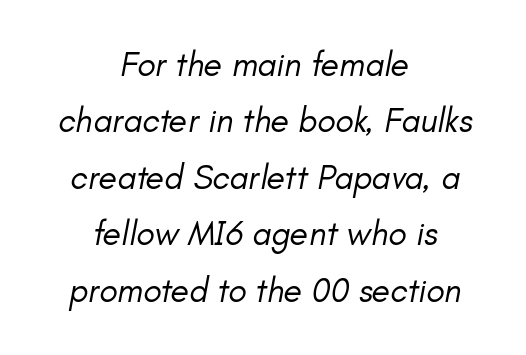
The image shows 34 px regular-weight type, italic (leaning right); set centered, normal line spacing (1.66x), normal letter spacing, not underlined; low stroke contrast and a small x-height.
